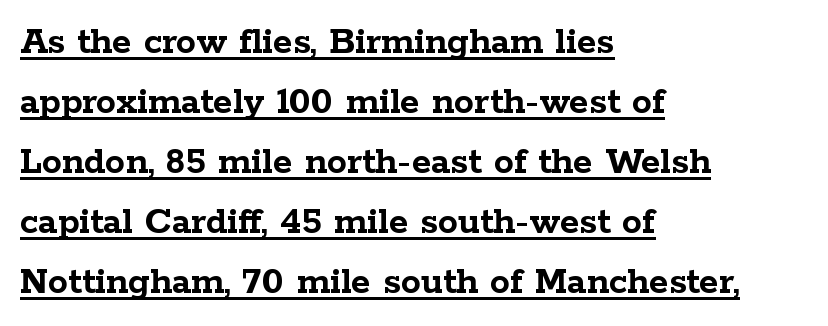
Q: Is the text bold? A: Yes.
Q: Is the text italic (slanted)? A: No, it is upright.
Q: Is the typeface a serif or a sans-serif typeface? A: Serif.
Q: Is the text underlined? A: Yes.
Q: How is the paragraph aligned? A: Left-aligned.
Q: Is the spacing between letters normal or unusually wide? A: Normal.
Q: Is the spacing between lines tight, normal or loose? A: Normal.
Q: Width (condensed, normal, or wide)? A: Wide.
Q: Stroke contrast? A: Low.
Q: x-height? A: Medium.
Q: Monospaced? A: No.
